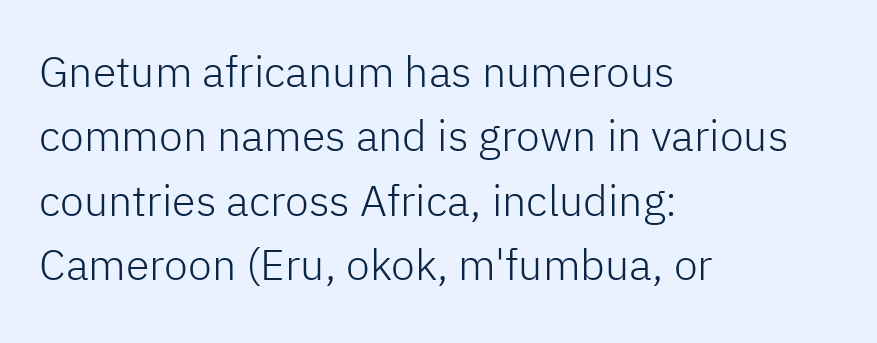
The image shows 43 px light sans-serif type, upright; set left-aligned, normal line spacing (1.5x), normal letter spacing, not underlined; low stroke contrast and a medium x-height.
